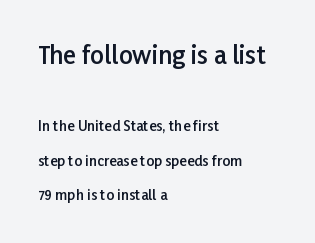
Q: Is the text bold? A: Semi-bold.
Q: Is the text italic (slanted)? A: No, it is upright.
Q: Is the text underlined? A: No.
Q: How is the paragraph aligned? A: Left-aligned.
Q: Is the spacing between letters normal or unusually wide? A: Normal.
Q: Is the spacing between lines tight, normal or loose? A: Loose.
Q: Which block of text is set in a larger size, the first (top) or the second (bottom)? A: The first (top) one.
